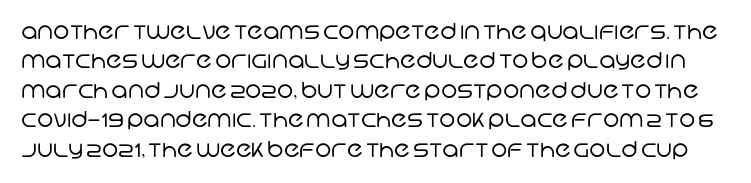
The image shows 22 px text type; set normal line spacing (1.34x), normal letter spacing, not underlined.
